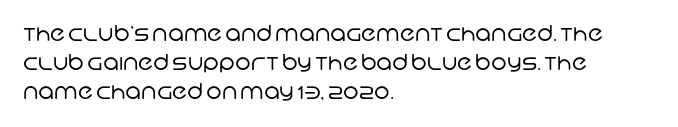
Q: Is the text bold? A: No.
Q: Is the text underlined? A: No.
Q: How is the paragraph aligned? A: Left-aligned.
Q: Is the spacing between letters normal or unusually wide? A: Normal.
Q: Is the spacing between lines tight, normal or loose? A: Normal.
